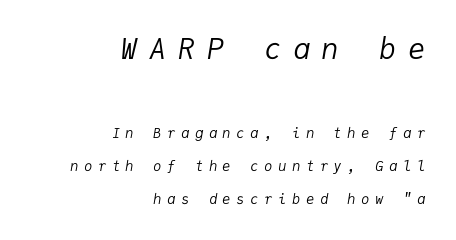
The image shows 29 px regular-weight type, italic (leaning right), monospaced; set right-aligned, loose line spacing (2.39x), unusually wide letter spacing (+0.39 em), not underlined; the first (top) block is 2.07x larger; low stroke contrast and a medium x-height.
